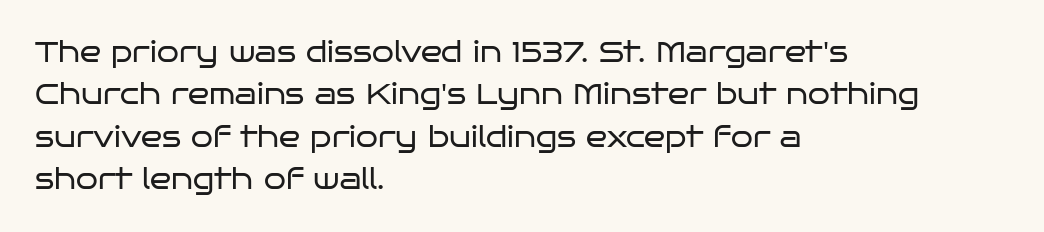
The image shows 28 px regular-weight, wide sans-serif type, upright; set left-aligned, normal line spacing (1.51x), normal letter spacing, not underlined; low stroke contrast and a large x-height.
